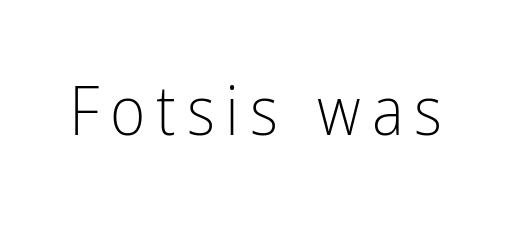
Ascenders rise straight up at ninety degrees. The rendering uses natural spacing where letterforms have individual widths. The words here are not underlined. To sum up the face: it is a sans, with no serifs. Weight class: somewhere from thin through regular.
